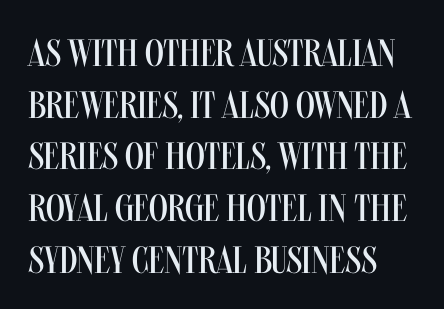
Q: Is the text bold? A: No.
Q: Is the text italic (slanted)? A: No, it is upright.
Q: Is the typeface a serif or a sans-serif typeface? A: Sans-serif.
Q: Is the text underlined? A: No.
Q: How is the paragraph aligned? A: Left-aligned.
Q: Is the spacing between letters normal or unusually wide? A: Normal.
Q: Is the spacing between lines tight, normal or loose? A: Normal.
Q: Width (condensed, normal, or wide)? A: Condensed.
Q: Stroke contrast? A: Medium.
Q: x-height? A: Large.
Q: Monospaced? A: No.
